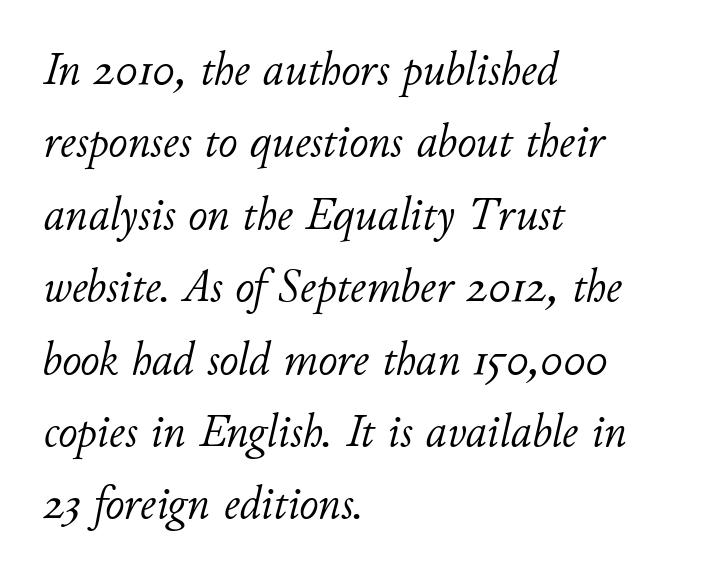
The image shows 47 px light type, italic (leaning right); set left-aligned, normal line spacing (1.54x), normal letter spacing, not underlined; low stroke contrast and a small x-height.
